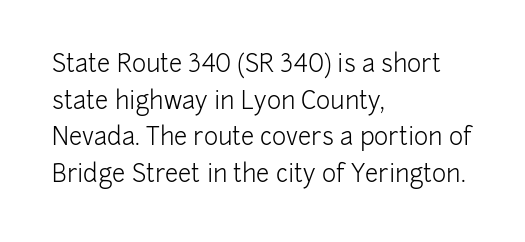
{"italic": "no", "bold": "no", "underline": "no", "align": "left", "line_spacing": "normal", "line_spacing_ratio": 1.53, "letter_spacing": "normal", "letter_spacing_em": 0.0, "glyph_px": 24}
